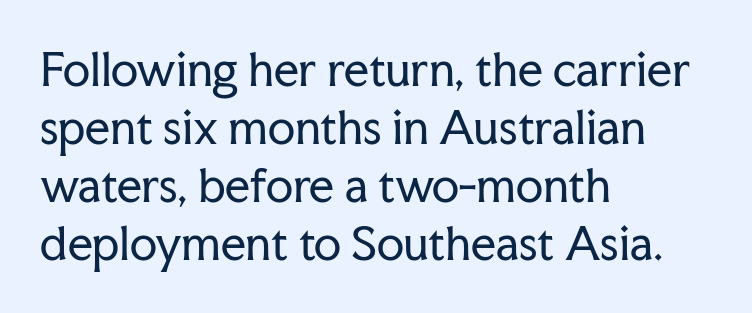
The image shows 44 px regular-weight serif type, upright; set left-aligned, normal line spacing (1.32x), normal letter spacing, not underlined; low stroke contrast and a medium x-height.
